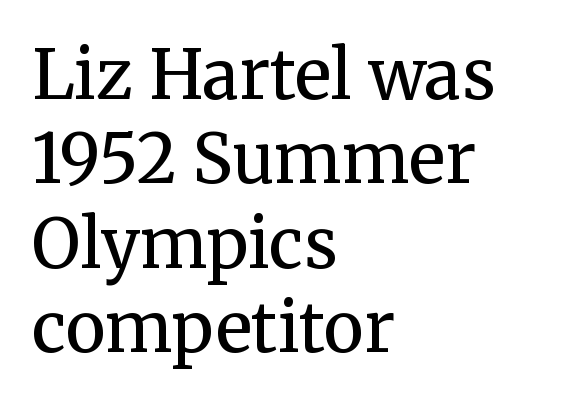
{"serif": "yes", "italic": "no", "bold": "no", "weight": "regular", "width": "normal", "stroke_contrast": "medium", "x_height": "medium", "monospaced": "no", "underline": "no", "align": "left", "line_spacing_ratio": 1.24, "letter_spacing": "normal", "letter_spacing_em": 0.0, "glyph_px": 68}
